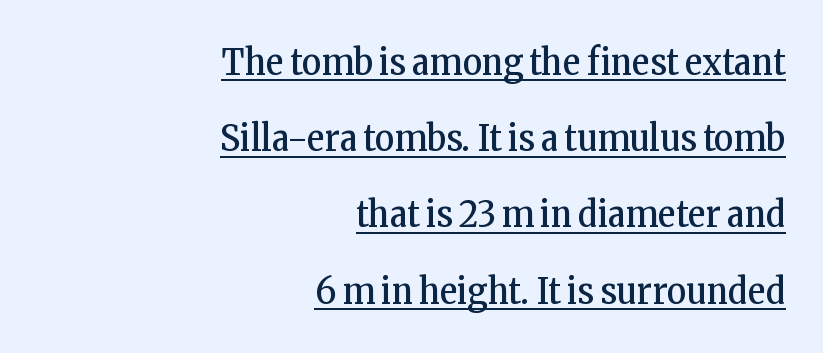
This sample uses plain, unmodified letter spacing. The paragraph shown leans on its right margin. Think of a printed novel: that variable character pitch is what you see here. Check the space under the baseline: a stroke is drawn there.
